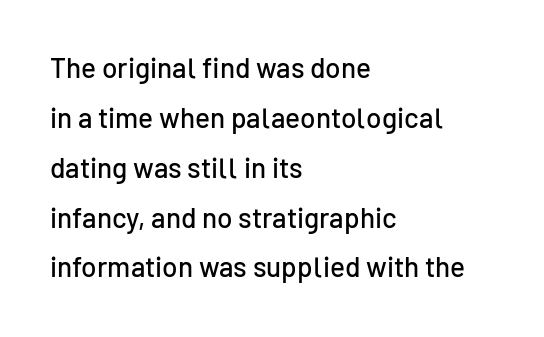
The image shows 28 px sans-serif type, upright; set left-aligned, line spacing 1.78x, normal letter spacing, not underlined; low stroke contrast and a medium x-height.
